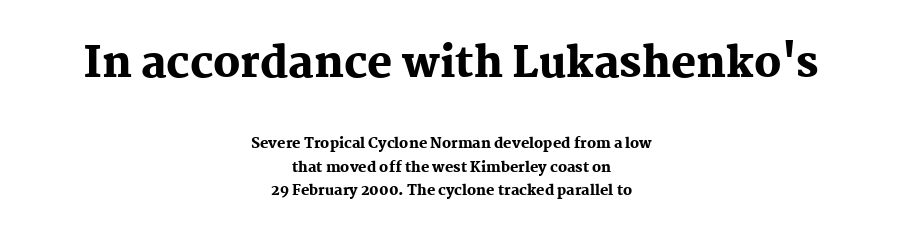
The letters carry serifs — small finishing strokes at the ends of their stems. Does the bottom block carry the larger type? No, the top block does. Here the glyphs are tracked normally, forming tight word shapes. Italic? Not at all — the glyphs are vertical. Summary of weight: heavy, a full bold.
